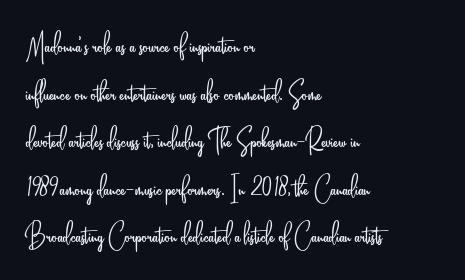
A typesetter would call this leading conventional body-copy spacing. The passage shown is not underscored anywhere. The line texture is even and compact thanks to regular tracking. The typeface chosen for these lines omits serifs. Ink coverage per letter is moderate at most.
